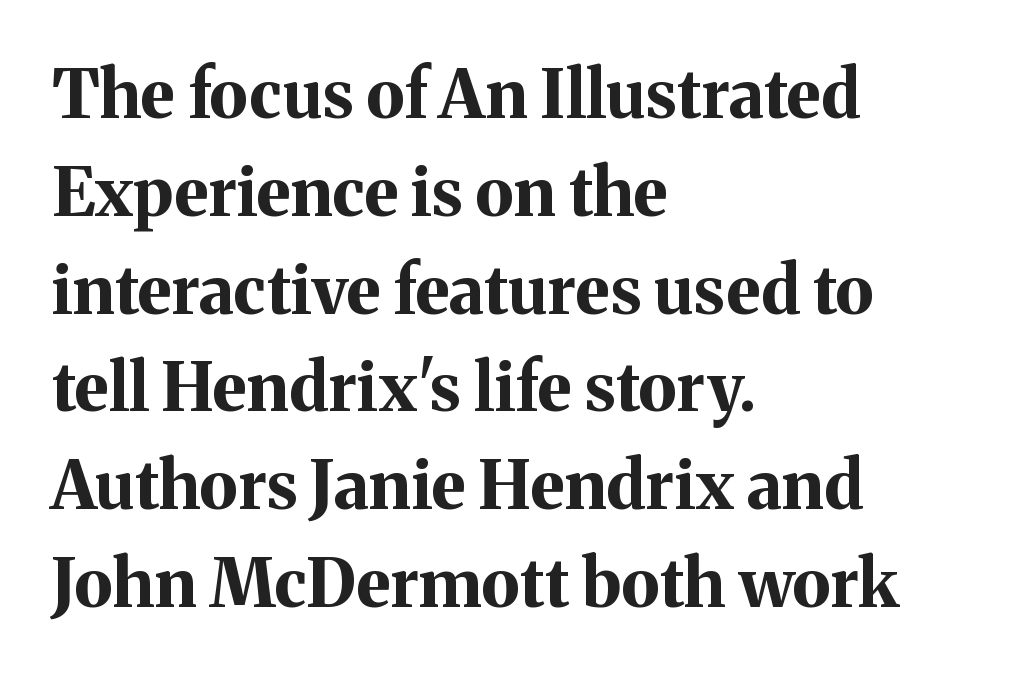
The image shows 67 px bold serif type, upright; set left-aligned, normal line spacing (1.46x), normal letter spacing, not underlined; medium stroke contrast and a medium x-height.
